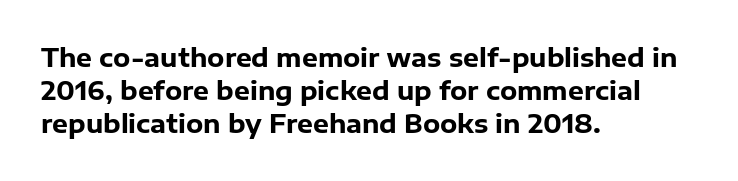
Q: Is the text bold? A: Yes.
Q: Is the text italic (slanted)? A: No, it is upright.
Q: Is the text underlined? A: No.
Q: How is the paragraph aligned? A: Left-aligned.
Q: Is the spacing between letters normal or unusually wide? A: Normal.
Q: Is the spacing between lines tight, normal or loose? A: Normal.
